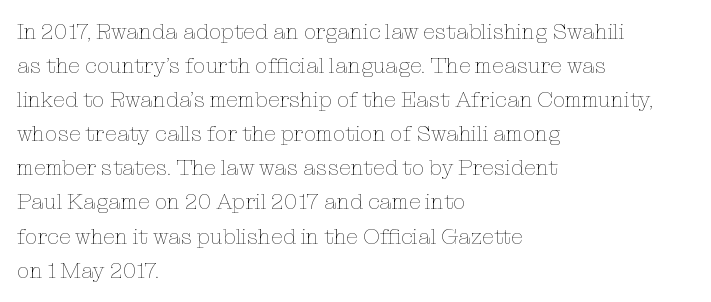
The image shows 22 px text type, upright; set left-aligned, normal line spacing (1.55x), normal letter spacing, not underlined.
